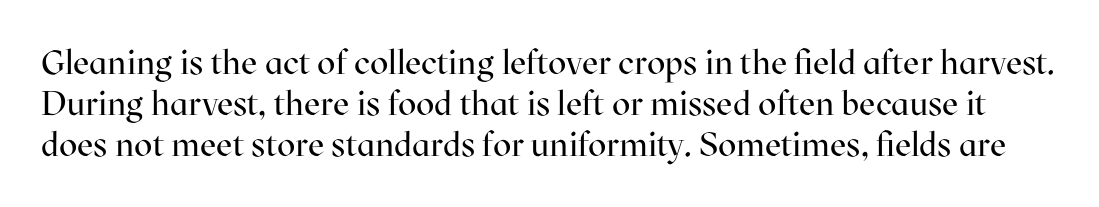
{"serif": "yes", "italic": "no", "bold": "no", "weight": "regular", "width": "normal", "stroke_contrast": "high", "x_height": "medium", "monospaced": "no", "underline": "no", "line_spacing_ratio": 1.21, "letter_spacing": "normal", "letter_spacing_em": 0.0, "glyph_px": 34}
